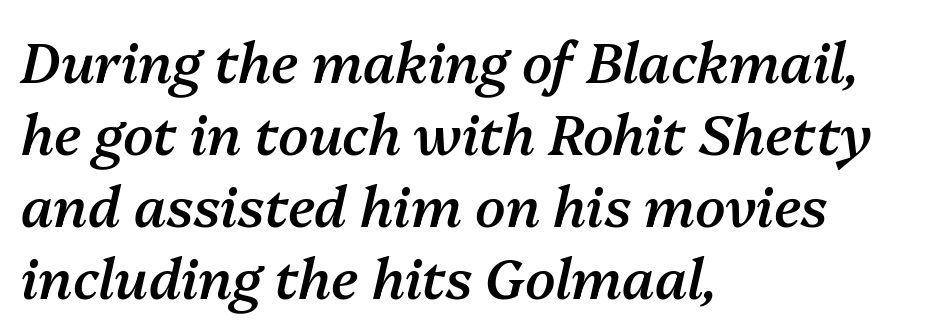
Q: Is the text bold? A: Semi-bold.
Q: Is the text italic (slanted)? A: Yes, it leans right by about 13 degrees.
Q: Is the text underlined? A: No.
Q: How is the paragraph aligned? A: Left-aligned.
Q: Is the spacing between letters normal or unusually wide? A: Normal.
Q: Is the spacing between lines tight, normal or loose? A: Normal.
Q: Width (condensed, normal, or wide)? A: Normal.
Q: Stroke contrast? A: Medium.
Q: x-height? A: Medium.
Q: Monospaced? A: No.
